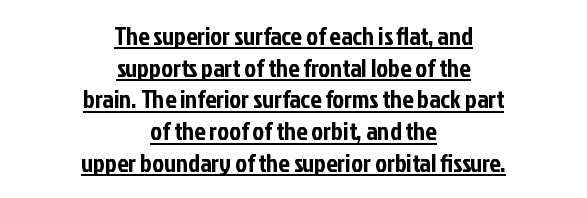
The image shows 25 px text type, upright; set centered, normal line spacing (1.27x), normal letter spacing, underlined.
